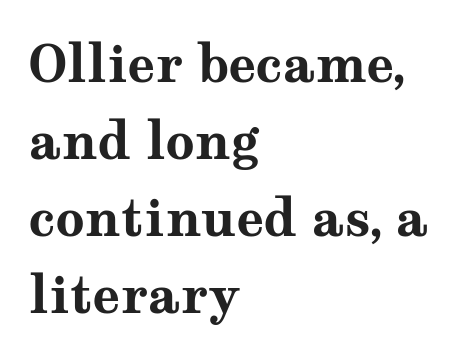
The image shows 51 px bold, wide serif type, upright; set left-aligned, normal line spacing (1.51x), normal letter spacing, not underlined; medium stroke contrast and a medium x-height.
